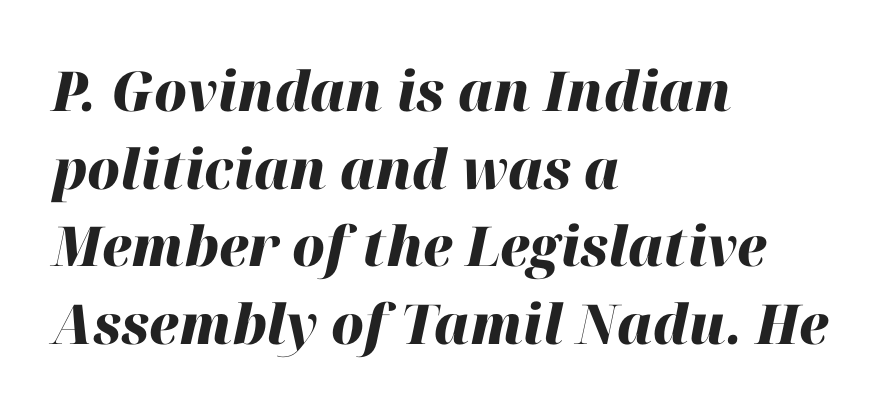
Glance below the letters and you will spot only blank space. What weight is shown? A full bold with thick strokes. Compared with a centered layout, this one pins lines to the left instead. In terms of leading, this rendering sits right in the middle. The rendering uses natural spacing where letterforms have individual widths. Between one letter and the next there's only the usual sliver of space.
